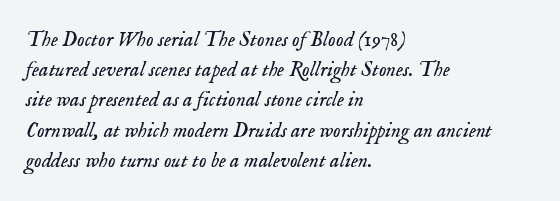
Q: Is the text bold? A: No.
Q: Is the text italic (slanted)? A: Yes, it leans right by about 18 degrees.
Q: Is the text underlined? A: No.
Q: How is the paragraph aligned? A: Left-aligned.
Q: Is the spacing between letters normal or unusually wide? A: Normal.
Q: Is the spacing between lines tight, normal or loose? A: Normal.
